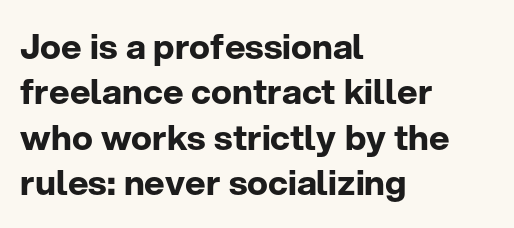
{"serif": "no", "italic": "no", "bold": "yes", "weight": "bold", "width": "normal", "stroke_contrast": "low", "x_height": "medium", "monospaced": "no", "underline": "no", "align": "left", "line_spacing": "normal", "line_spacing_ratio": 1.3, "letter_spacing": "normal", "letter_spacing_em": 0.0, "glyph_px": 35}
